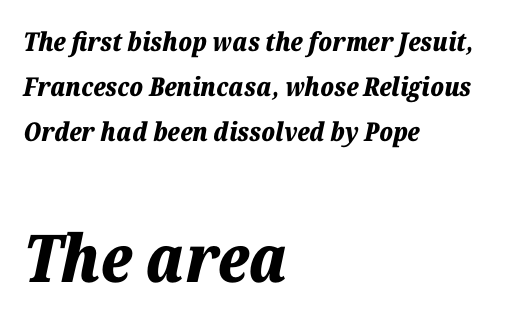
Each letter keeps its own natural width here, so spacing adapts to shape. The passage is arranged the way most books set body copy — flush left. Type size steps up from the first block to the second. An italicized treatment has been applied to the whole sample. This sample uses plain, unmodified letter spacing.
